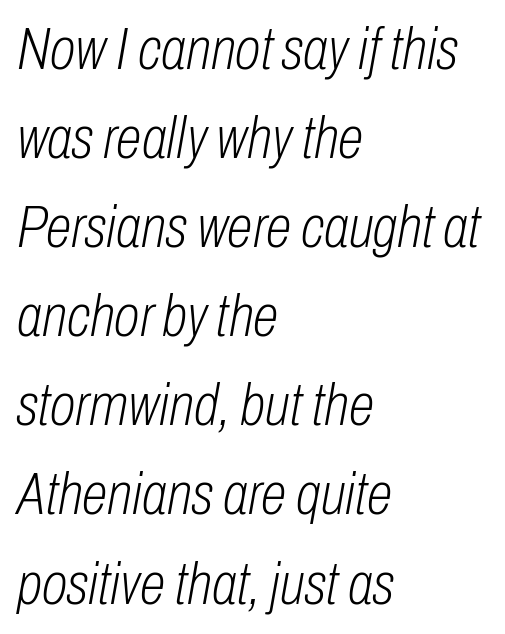
Think of a printed novel: that variable character pitch is what you see here. The zone under the glyphs is completely vacant. Observe the lean: these are italic letterforms. The passage is arranged the way most books set body copy — flush left. The typesetting does not lean heavy: it is not bold. Tracking value appears to be zero — textbook default spacing.
